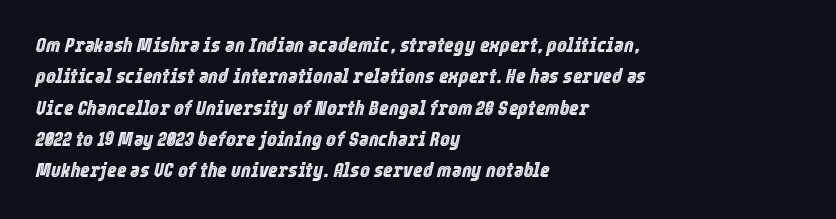
Q: Is the text italic (slanted)? A: Yes, it leans right by about 12 degrees.
Q: Is the text underlined? A: No.
Q: How is the paragraph aligned? A: Left-aligned.
Q: Is the spacing between letters normal or unusually wide? A: Normal.
Q: Is the spacing between lines tight, normal or loose? A: Normal.
